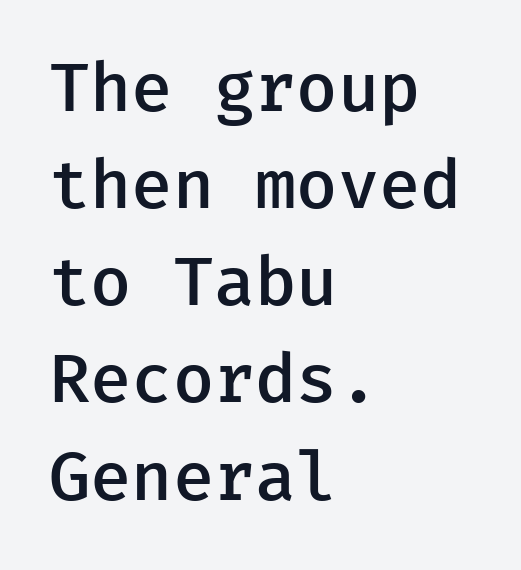
Q: Is the text bold? A: Semi-bold.
Q: Is the text italic (slanted)? A: No, it is upright.
Q: Is the typeface a serif or a sans-serif typeface? A: Sans-serif.
Q: Is the text underlined? A: No.
Q: How is the paragraph aligned? A: Left-aligned.
Q: Is the spacing between letters normal or unusually wide? A: Normal.
Q: Is the spacing between lines tight, normal or loose? A: Normal.
Q: Width (condensed, normal, or wide)? A: Normal.
Q: Stroke contrast? A: Low.
Q: x-height? A: Medium.
